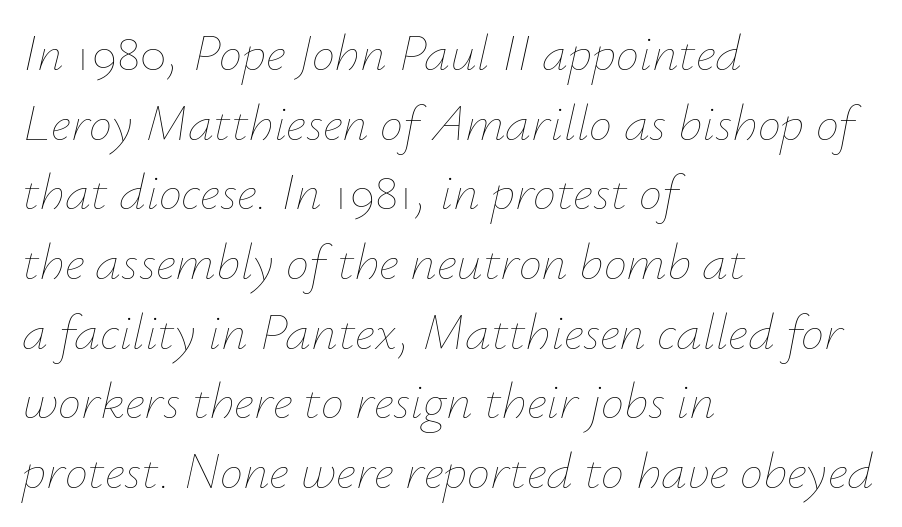
The image shows 52 px thin type, italic (leaning right); set left-aligned, normal line spacing (1.34x), normal letter spacing, not underlined; low stroke contrast and a small x-height.
